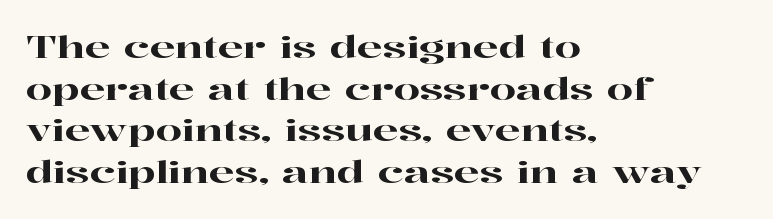
Q: Is the text italic (slanted)? A: No, it is upright.
Q: Is the typeface a serif or a sans-serif typeface? A: Serif.
Q: Is the text underlined? A: No.
Q: How is the paragraph aligned? A: Left-aligned.
Q: Is the spacing between letters normal or unusually wide? A: Normal.
Q: Is the spacing between lines tight, normal or loose? A: Normal.
Q: Width (condensed, normal, or wide)? A: Wide.
Q: Stroke contrast? A: High.
Q: x-height? A: Medium.
Q: Monospaced? A: No.
